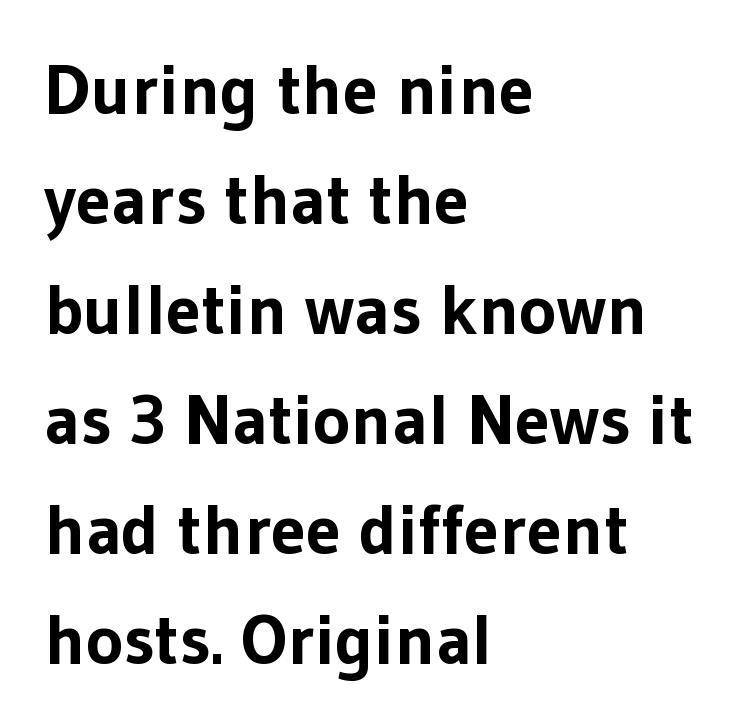
The rendering keeps characters at their native spacing. The string is rendered with underlining switched off. As a designer I'd log this as weight 700, bold. The line-height multiplier appears to be the usual default. To sum up the face: it is a sans, with no serifs. This sample has the flowing, uneven cadence of proportional lettering.
